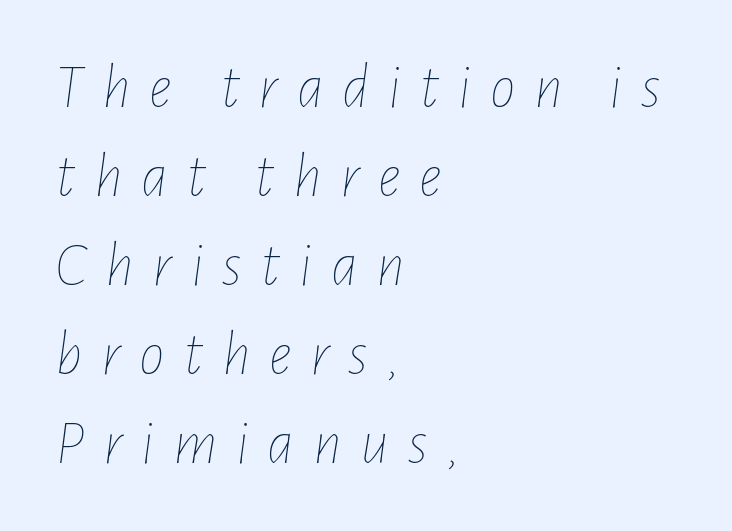
The image shows 64 px thin, condensed type, italic (leaning right); set left-aligned, normal line spacing (1.39x), unusually wide letter spacing (+0.29 em), not underlined; low stroke contrast and a medium x-height.
